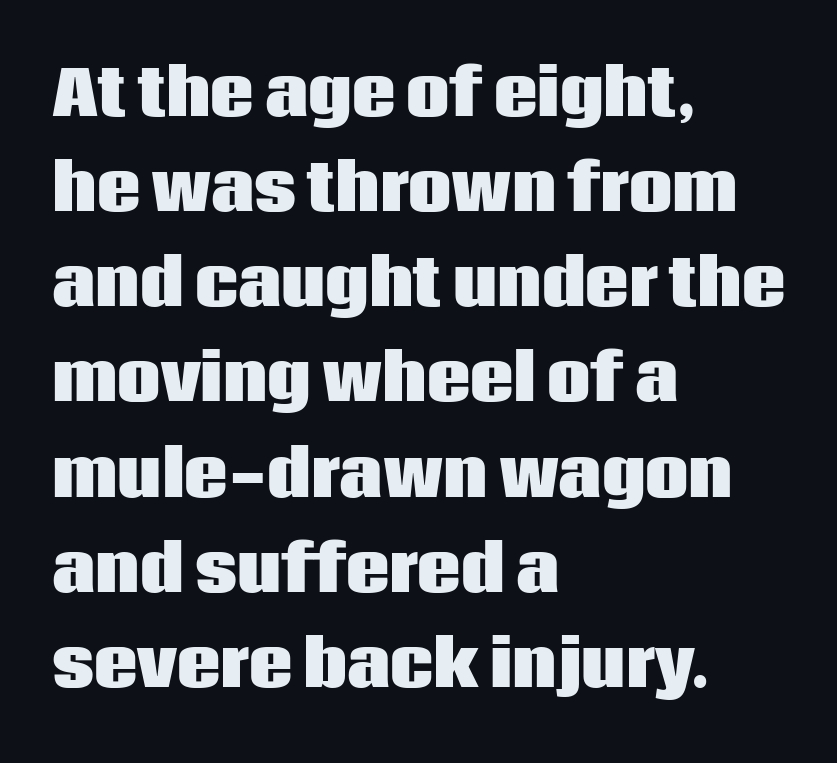
{"serif": "no", "italic": "no", "bold": "yes", "weight": "heavy", "width": "normal", "stroke_contrast": "low", "x_height": "large", "monospaced": "no", "underline": "no", "align": "left", "line_spacing": "normal", "line_spacing_ratio": 1.56, "letter_spacing": "normal", "letter_spacing_em": 0.0, "glyph_px": 61}
